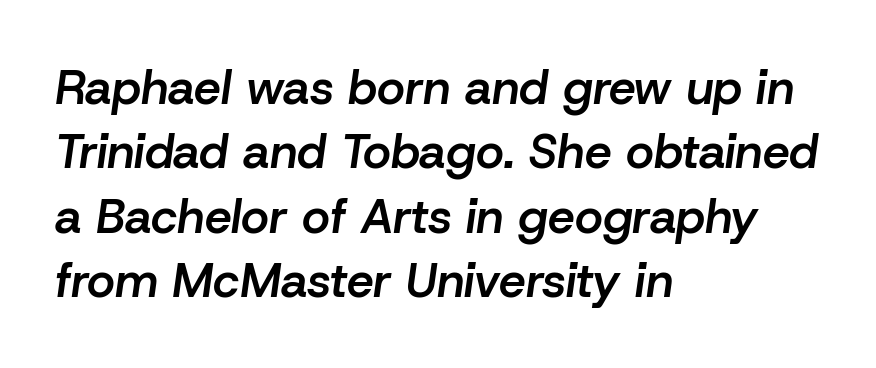
The image shows 48 px semibold type, italic (leaning right); set left-aligned, normal line spacing (1.34x), normal letter spacing, not underlined; low stroke contrast and a medium x-height.
